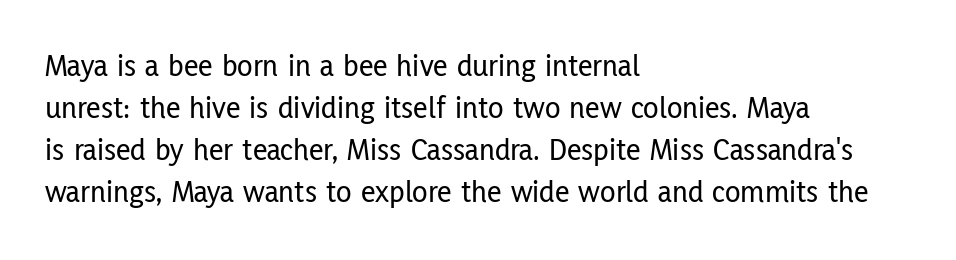
The image shows 32 px condensed sans-serif type, upright; set left-aligned, normal line spacing (1.31x), normal letter spacing, not underlined; low stroke contrast and a medium x-height.
